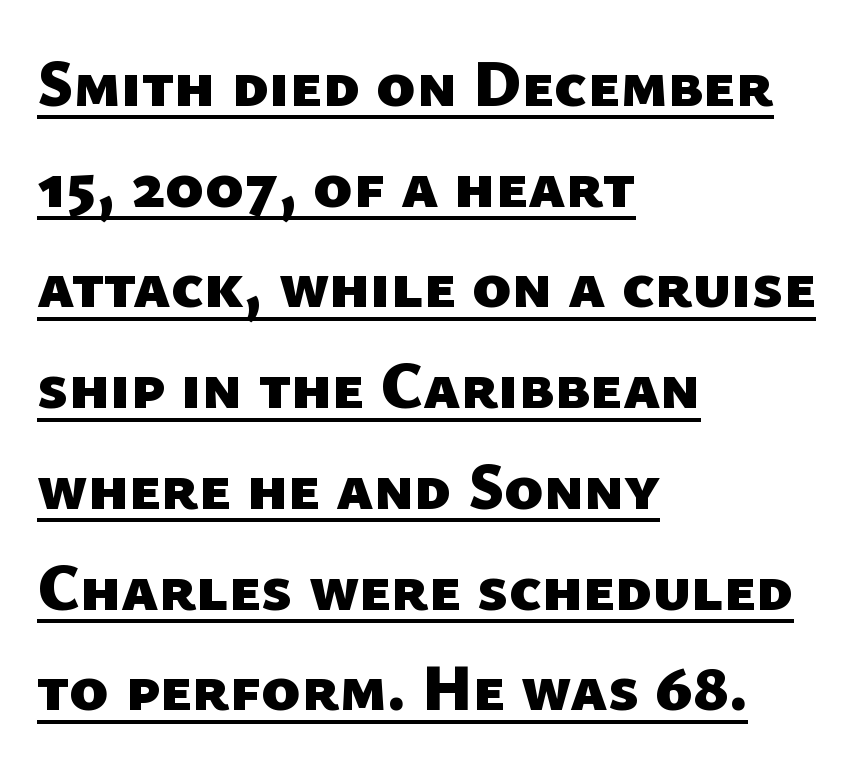
Bold? Absolutely — the strokes are thick and heavy. Layout note: lines flush left. Normally led — the rows are evenly, conventionally spaced. Tracking here is standard; glyphs follow each other at the usual distance. This sample uses a sans-serif face.
